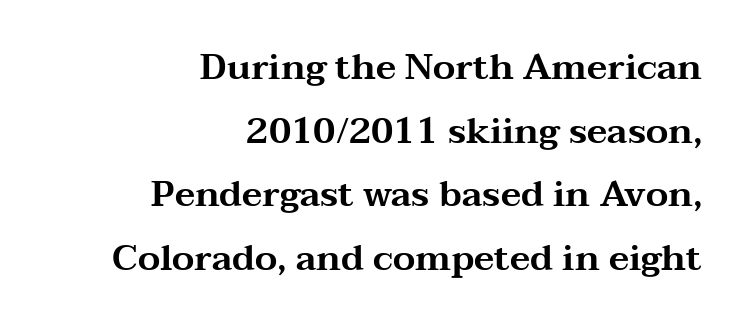
A flush-right, rag-left setting is used for this passage. The letters sit at their default tracking, neither squeezed nor spread. Every stem runs plumb, perpendicular to the baseline. Note: serifs present on the glyphs. Beneath every word, the page is bare. The face used here is proportionally spaced, like ordinary book or web type.
